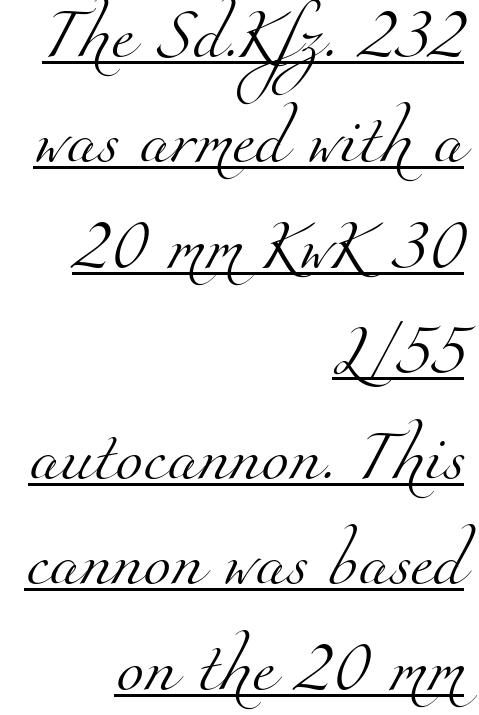
Horizontally, the lines are justified to the trailing edge only. No chunkiness to these letters — they're not bold. The space between consecutive lines is lavish. Students, observe the line beneath the letters — that is underlining.
